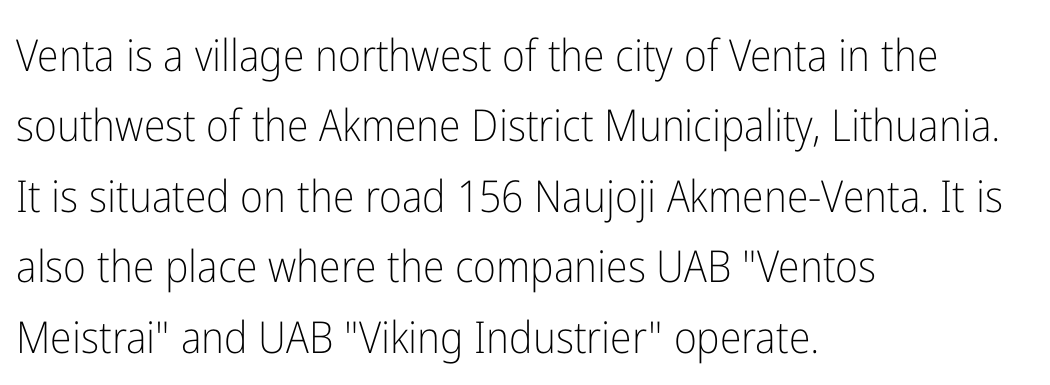
Q: Is the text bold? A: No.
Q: Is the text italic (slanted)? A: No, it is upright.
Q: Is the typeface a serif or a sans-serif typeface? A: Sans-serif.
Q: Is the text underlined? A: No.
Q: How is the paragraph aligned? A: Left-aligned.
Q: Is the spacing between letters normal or unusually wide? A: Normal.
Q: Is the spacing between lines tight, normal or loose? A: Normal.
Q: Width (condensed, normal, or wide)? A: Condensed.
Q: Stroke contrast? A: Low.
Q: x-height? A: Medium.
Q: Monospaced? A: No.
